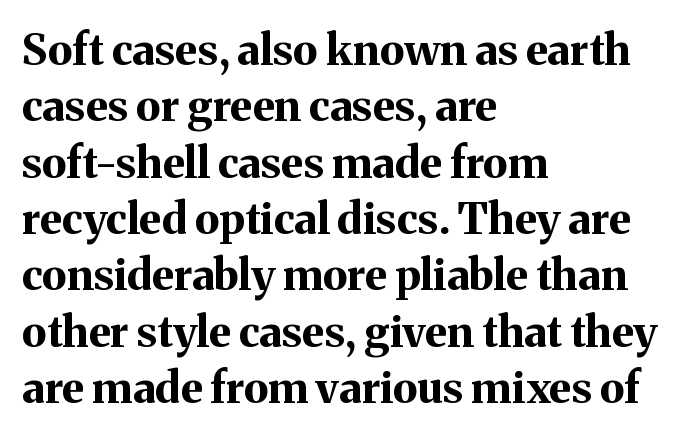
Q: Is the text bold? A: Yes.
Q: Is the text italic (slanted)? A: No, it is upright.
Q: Is the typeface a serif or a sans-serif typeface? A: Serif.
Q: Is the text underlined? A: No.
Q: How is the paragraph aligned? A: Left-aligned.
Q: Is the spacing between letters normal or unusually wide? A: Normal.
Q: Is the spacing between lines tight, normal or loose? A: Normal.
Q: Width (condensed, normal, or wide)? A: Normal.
Q: Stroke contrast? A: Medium.
Q: x-height? A: Medium.
Q: Monospaced? A: No.
